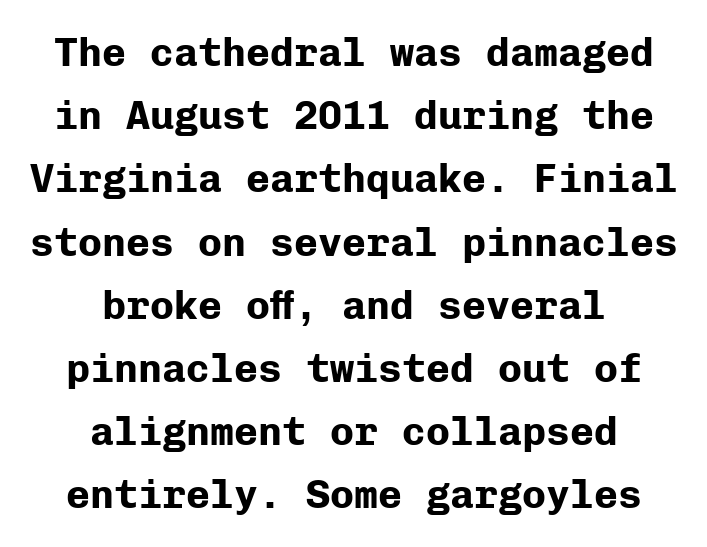
The image shows 40 px bold sans-serif type, upright, monospaced; set centered, normal line spacing (1.58x), normal letter spacing, not underlined; low stroke contrast and a medium x-height.
